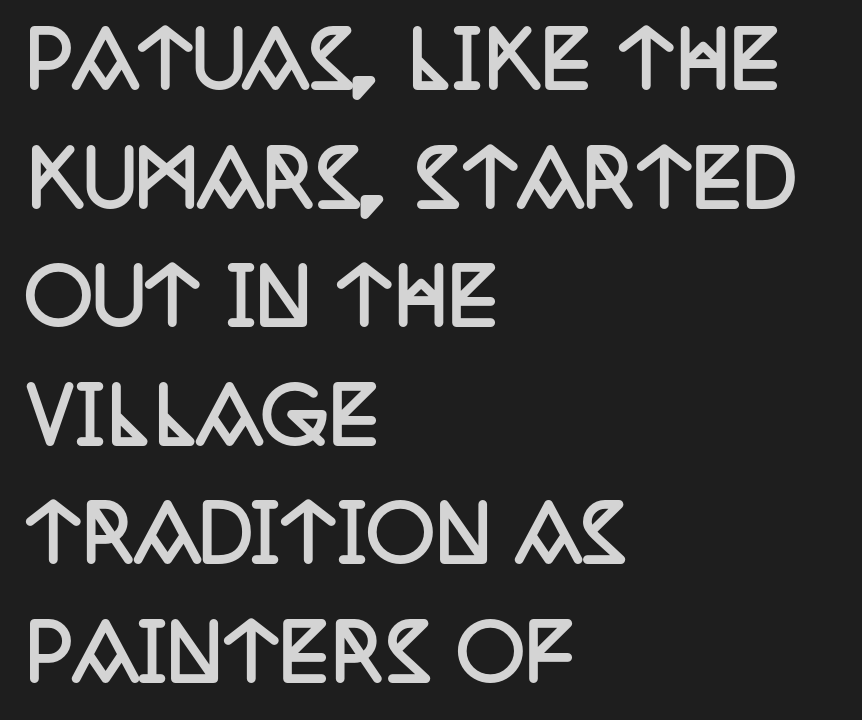
Q: Is the text bold? A: Yes.
Q: Is the text italic (slanted)? A: No, it is upright.
Q: Is the typeface a serif or a sans-serif typeface? A: Serif.
Q: Is the text underlined? A: No.
Q: How is the paragraph aligned? A: Left-aligned.
Q: Is the spacing between letters normal or unusually wide? A: Normal.
Q: Is the spacing between lines tight, normal or loose? A: Normal.
Q: Width (condensed, normal, or wide)? A: Condensed.
Q: Stroke contrast? A: Low.
Q: x-height? A: Large.
Q: Monospaced? A: No.
